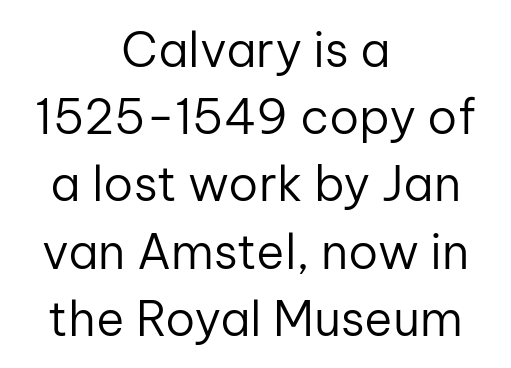
{"serif": "no", "italic": "no", "bold": "no", "weight": "regular", "width": "normal", "stroke_contrast": "low", "x_height": "medium", "monospaced": "no", "underline": "no", "align": "center", "line_spacing": "normal", "line_spacing_ratio": 1.4, "letter_spacing": "normal", "letter_spacing_em": 0.0, "glyph_px": 48}
